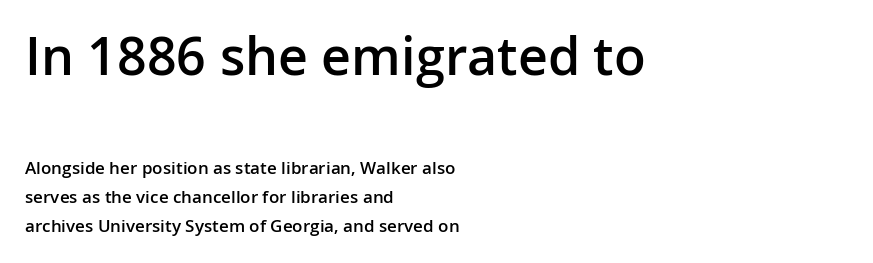
{"serif": "no", "italic": "no", "bold": "semi", "weight": "semibold", "width": "normal", "stroke_contrast": "low", "x_height": "medium", "monospaced": "no", "underline": "no", "align": "left", "line_spacing_ratio": 1.73, "letter_spacing": "normal", "letter_spacing_em": 0.0, "larger_block": "first", "size_ratio": 3.06, "glyph_px": 52}
